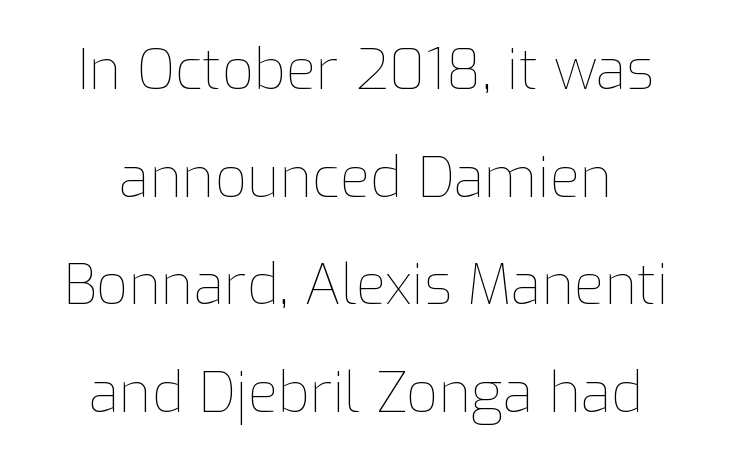
{"italic": "no", "bold": "no", "weight": "thin", "width": "normal", "stroke_contrast": "low", "x_height": "medium", "monospaced": "no", "underline": "no", "align": "center", "line_spacing": "loose", "line_spacing_ratio": 1.92, "letter_spacing": "normal", "letter_spacing_em": 0.0, "glyph_px": 56}
